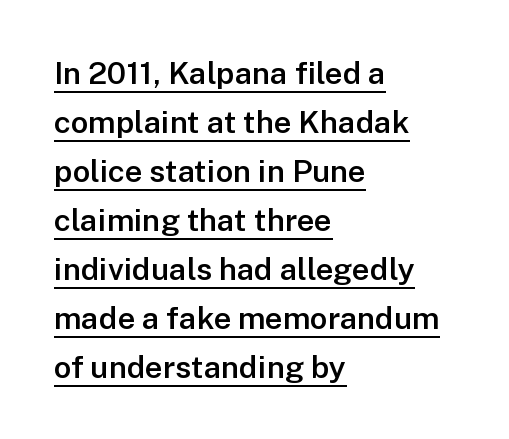
{"serif": "no", "italic": "no", "bold": "semi", "weight": "semibold", "width": "normal", "stroke_contrast": "low", "x_height": "medium", "monospaced": "no", "underline": "yes", "align": "left", "line_spacing": "normal", "line_spacing_ratio": 1.58, "letter_spacing": "normal", "letter_spacing_em": 0.0, "glyph_px": 31}
